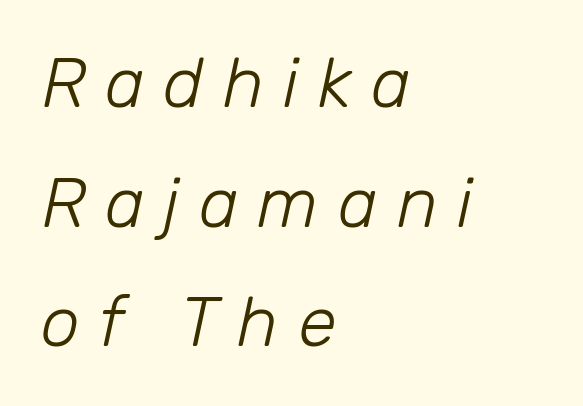
Tall strokes in this sample are angled rather than plumb. Heft: none added — not bold. Here the designer chose a conventional face with non-uniform glyph widths. Does the copy run flush right? No — it runs flush left. The gaps between neighbouring characters are conspicuously large.
